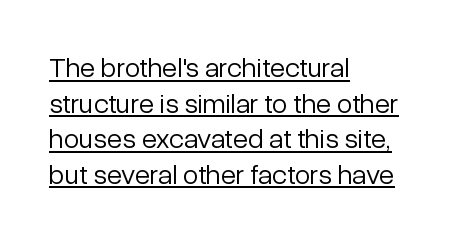
You could not count columns in this text — the font is proportionally spaced. Every character sits straight up, as roman type does. In terms of leading, this rendering sits right in the middle. Summary of weight: not heavy and not bold.
